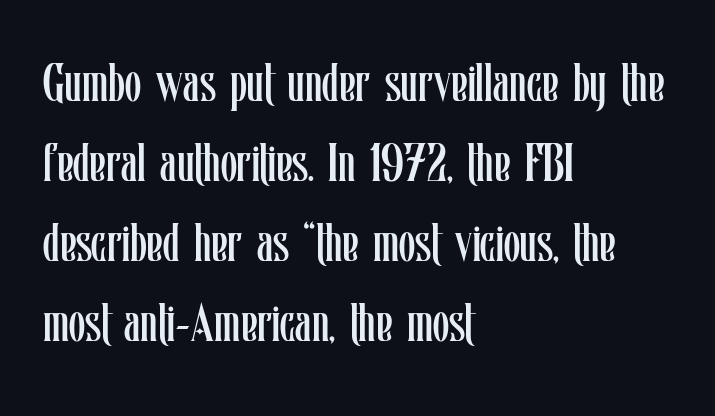
The image shows 53 px regular-weight, condensed type, upright; set left-aligned, normal line spacing (1.51x), normal letter spacing, not underlined; low stroke contrast and a medium x-height.
